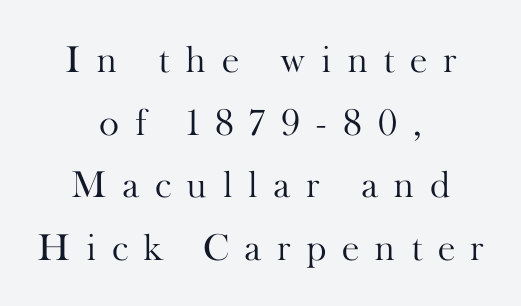
{"serif": "yes", "italic": "no", "bold": "no", "weight": "light", "width": "normal", "stroke_contrast": "high", "x_height": "small", "monospaced": "no", "underline": "no", "align": "center", "line_spacing": "normal", "line_spacing_ratio": 1.65, "letter_spacing": "wide", "letter_spacing_em": 0.41, "glyph_px": 38}
